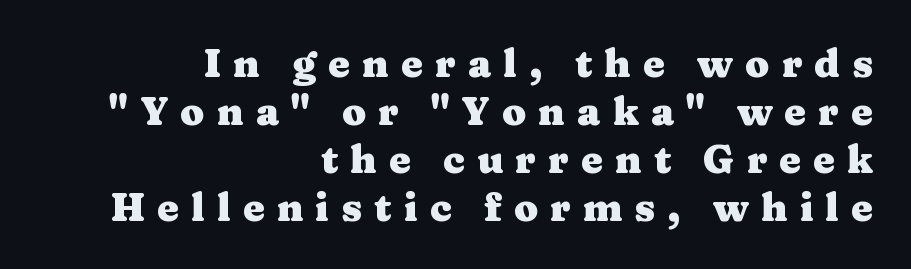
{"serif": "yes", "italic": "no", "bold": "yes", "weight": "heavy", "width": "wide", "stroke_contrast": "medium", "x_height": "medium", "monospaced": "no", "underline": "no", "align": "right", "line_spacing_ratio": 1.23, "letter_spacing": "wide", "letter_spacing_em": 0.31, "glyph_px": 39}
